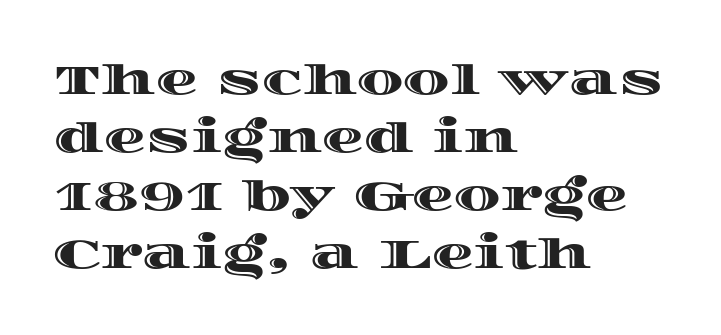
The lines in this sample share a left origin and differ only in where they stop. The string is rendered with underlining switched off. This sample uses plain, unmodified letter spacing. You can tell it's not italic because the verticals are truly vertical. You could not count columns in this text — the font is proportionally spaced.
